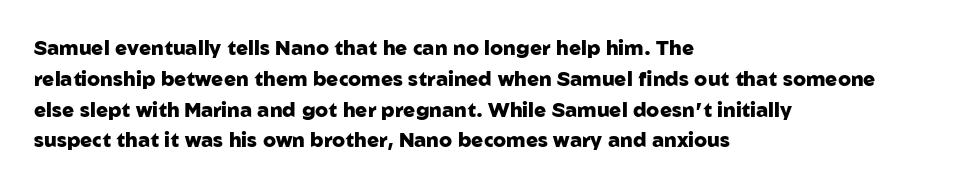
The image shows 20 px bold type, upright; set left-aligned, normal line spacing (1.54x), normal letter spacing, not underlined.
